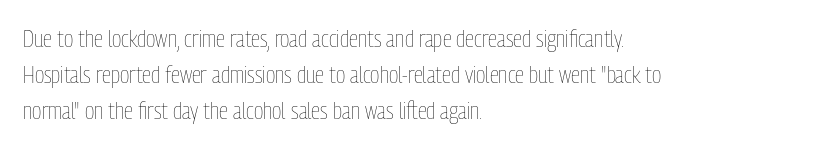
The image shows 24 px text type, upright; set left-aligned, normal line spacing (1.51x), normal letter spacing, not underlined.
